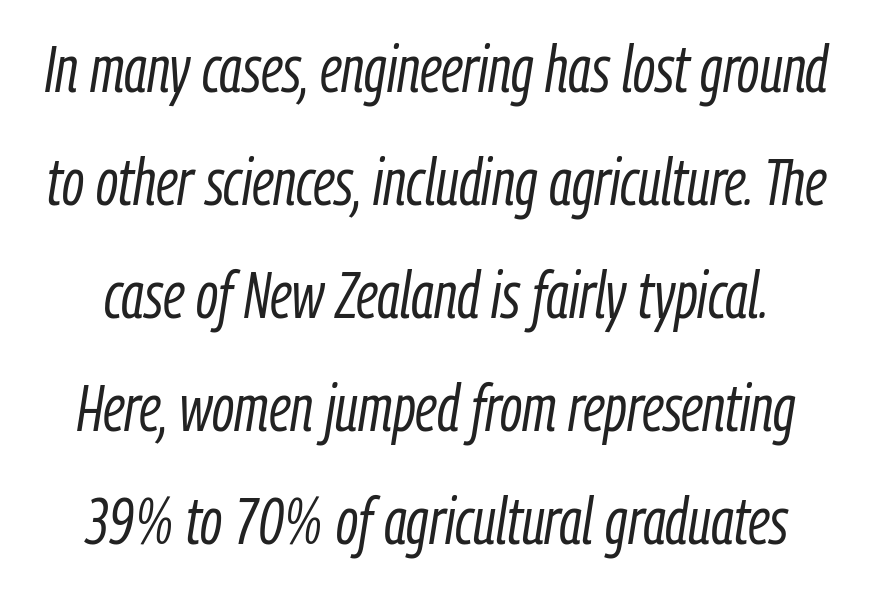
The image shows 65 px light, condensed type, italic (leaning right); set line spacing 1.74x, normal letter spacing, not underlined; low stroke contrast and a medium x-height.
